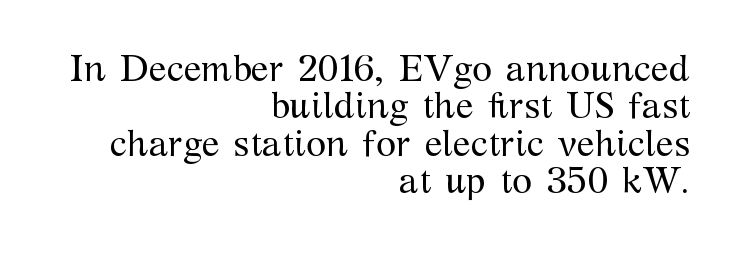
Q: Is the text bold? A: No.
Q: Is the text italic (slanted)? A: No, it is upright.
Q: Is the typeface a serif or a sans-serif typeface? A: Serif.
Q: Is the text underlined? A: No.
Q: How is the paragraph aligned? A: Right-aligned.
Q: Is the spacing between letters normal or unusually wide? A: Normal.
Q: Is the spacing between lines tight, normal or loose? A: Tight.
Q: Width (condensed, normal, or wide)? A: Normal.
Q: Stroke contrast? A: Medium.
Q: x-height? A: Medium.
Q: Monospaced? A: No.
